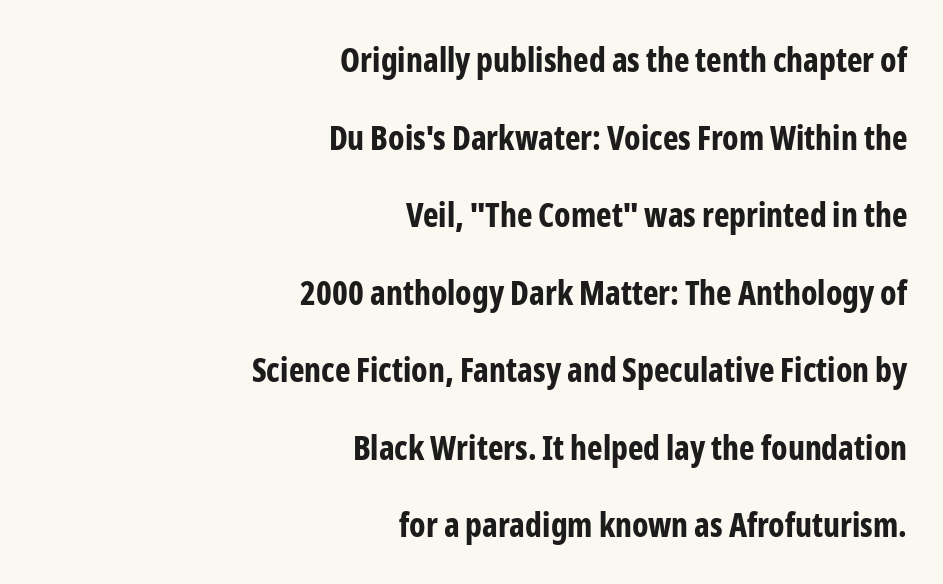
These lines are set flush right with a ragged left edge. These lines stand farther apart than default settings would place them. No extra tracking has been applied to these lines. A clean baseline with only descenders dipping below it. Designer's note — italics off, roman on. Character widths vary here, with narrow letters taking less room than wide ones.
